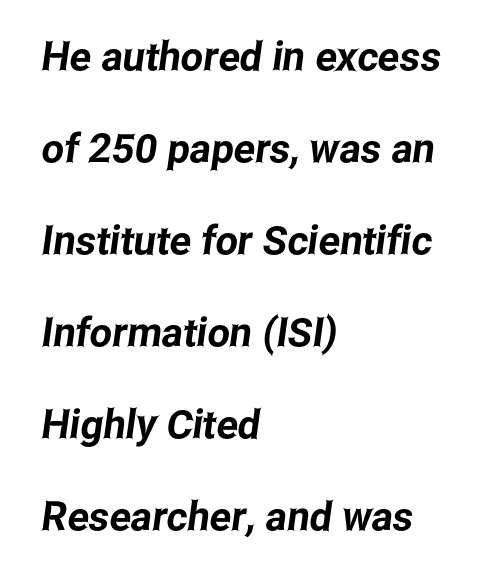
{"serif": "no", "width": "condensed", "stroke_contrast": "low", "x_height": "medium", "monospaced": "no", "underline": "no", "align": "left", "line_spacing": "loose", "line_spacing_ratio": 2.3, "letter_spacing": "normal", "letter_spacing_em": 0.0, "glyph_px": 40}
